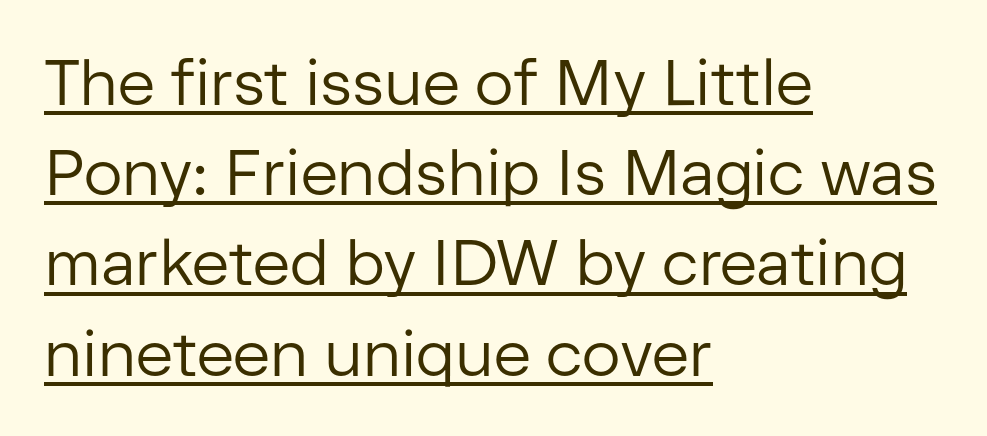
Does the lettering tilt? It doesn't — this is upright. Caption: standard tracking, unaltered. The rendering shows plain stroke endings on the letterforms — a sans-serif design. Do the characters align in a grid? No, the font is proportional.
